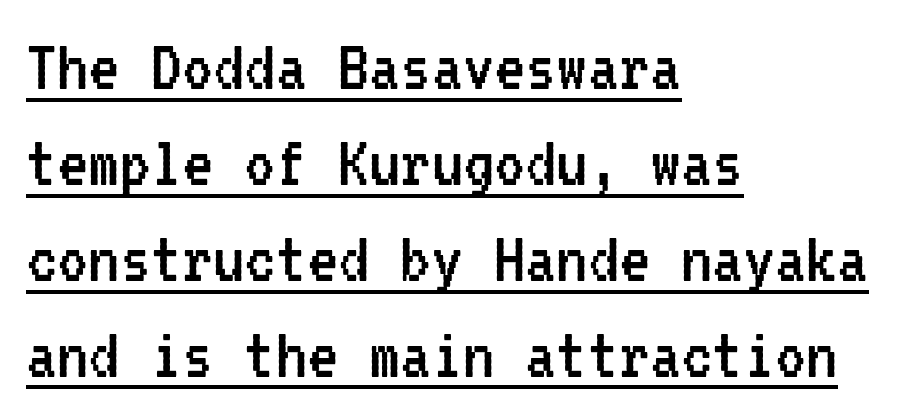
These lines are rendered in a fixed-pitch font. The setting favours the left margin, as ordinary paragraphs usually do. Inter-character spacing is left at the font's built-in metrics. Is the stroke heavy? The answer is a plain regular-or-lighter. No feet cap the strokes, marking this as sans-serif type.
